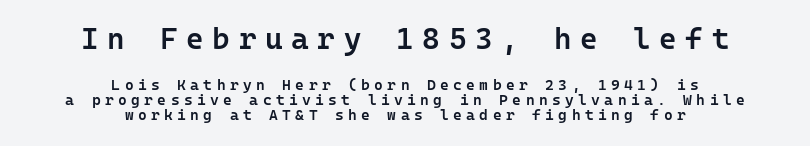
Every row of glyphs is offset so its center matches the block's center. The letters carry no serifs — their stems end cleanly without finishing strokes. How would I describe the line gaps? Narrow and economical. The typography opts for an upright posture over an oblique one. The composition opens big and finishes small.
